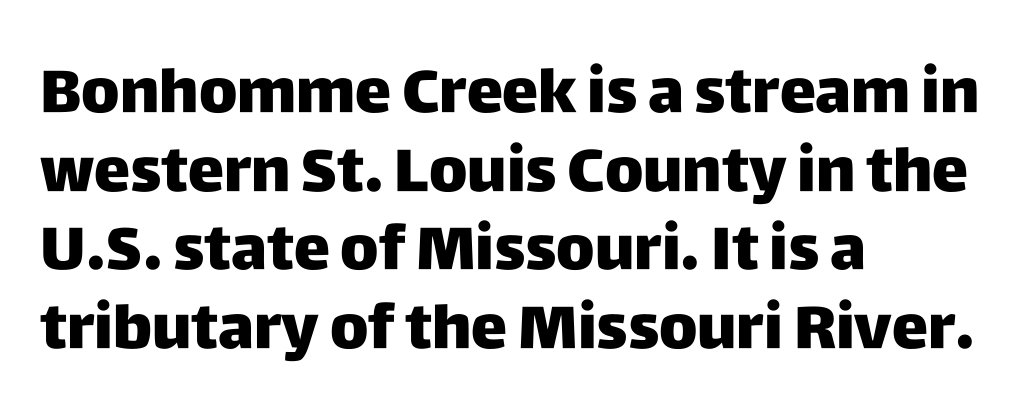
The image shows 61 px sans-serif type, upright; set left-aligned, normal line spacing (1.29x), normal letter spacing, not underlined; low stroke contrast and a large x-height.
